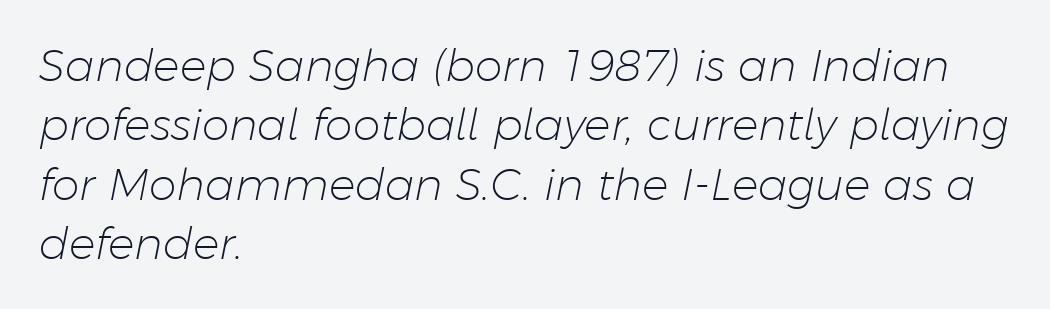
Q: Is the text bold? A: No.
Q: Is the text italic (slanted)? A: Yes, it leans right by about 11 degrees.
Q: Is the text underlined? A: No.
Q: How is the paragraph aligned? A: Left-aligned.
Q: Is the spacing between letters normal or unusually wide? A: Normal.
Q: Is the spacing between lines tight, normal or loose? A: Normal.
Q: Width (condensed, normal, or wide)? A: Normal.
Q: Stroke contrast? A: Low.
Q: x-height? A: Medium.
Q: Monospaced? A: No.
